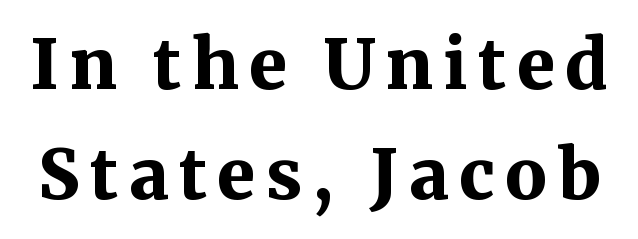
Proportional: the letters do not fall into vertical columns. A typesetter would mark this as roman, not italic. The characters display serif detailing at their extremities. The typesetting leans heavy: a genuine bold. This sample keeps an unexceptional amount of space between lines. Unmarked baselines from the first word to the last.
